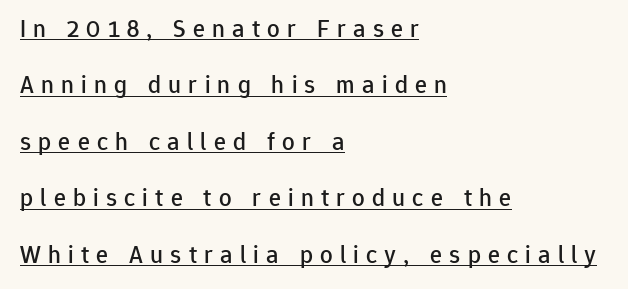
Q: Is the text italic (slanted)? A: No, it is upright.
Q: Is the text underlined? A: Yes.
Q: How is the paragraph aligned? A: Left-aligned.
Q: Is the spacing between letters normal or unusually wide? A: Unusually wide.
Q: Is the spacing between lines tight, normal or loose? A: Loose.
